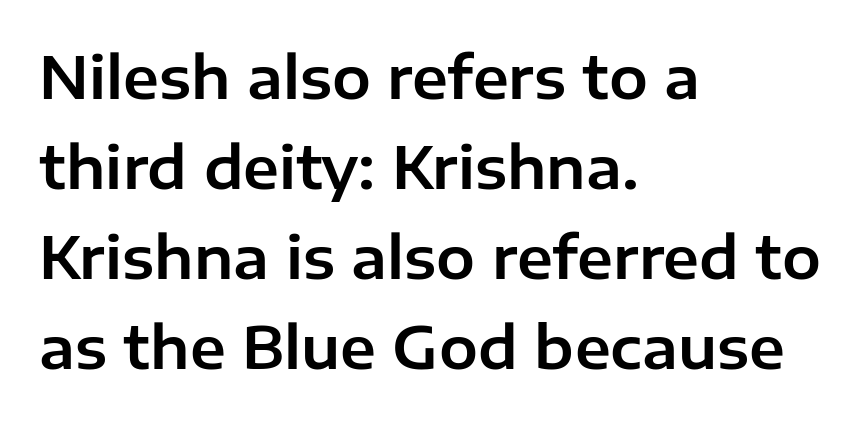
The letters advance in unequal steps, a hallmark of proportional type. The rendering uses a moderate line-height, typical for paragraphs. The designer went with a sans here, leaving each stem footless. Rule under the text: the space is simply empty.
